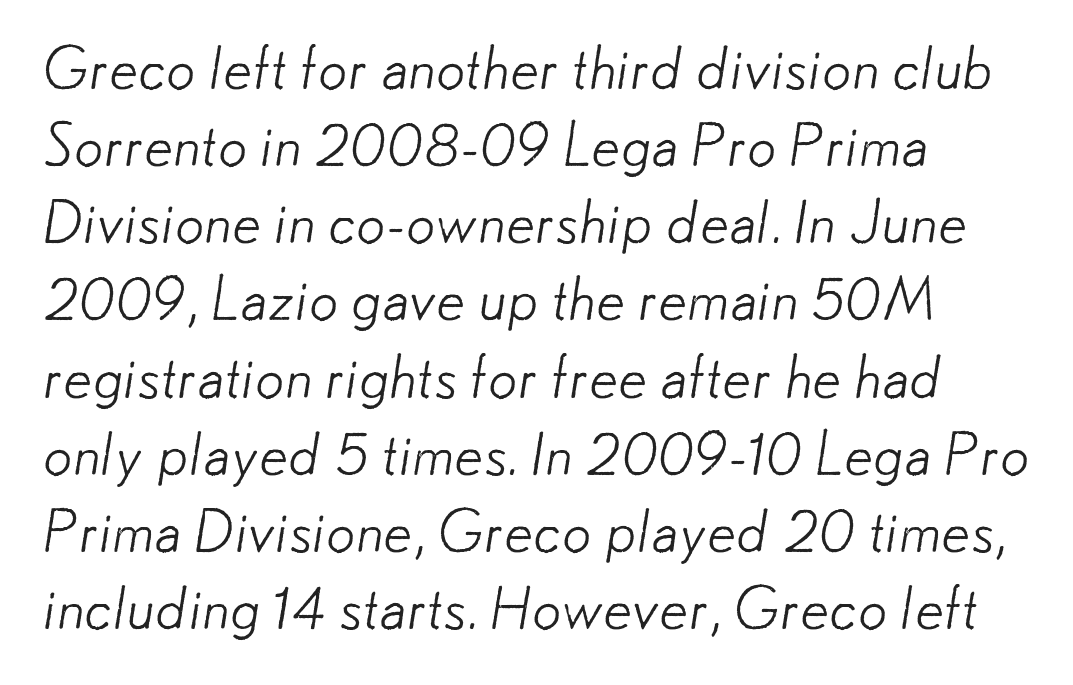
The line texture is even and compact thanks to regular tracking. This sample has the flowing, uneven cadence of proportional lettering. The cut favours lightness, reaching ordinary text weight at its darkest. These lines stack with their left ends in a neat column. Rows of type keep a routine distance in the vertical direction.
